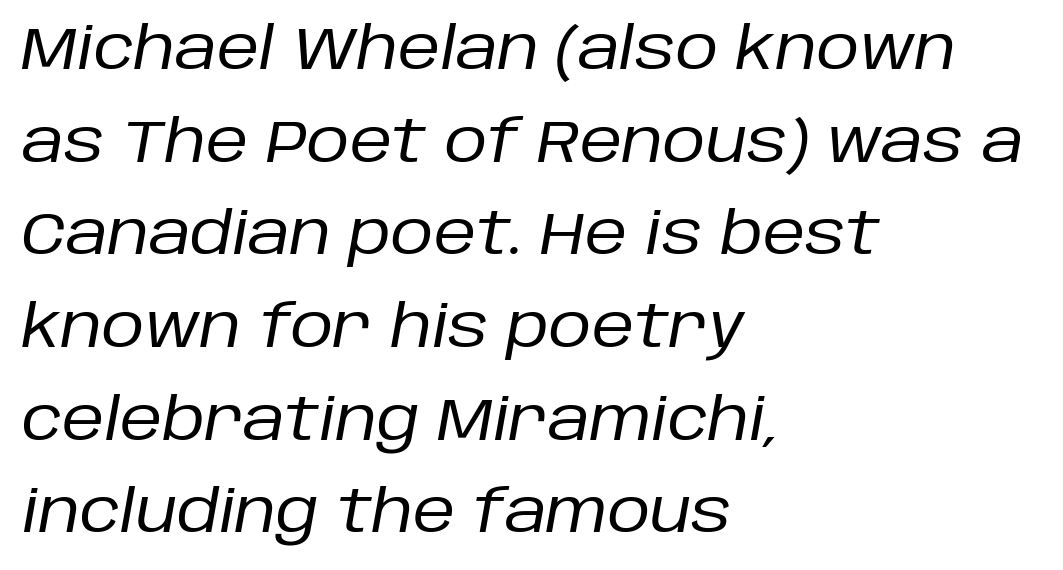
Q: Is the text bold? A: No.
Q: Is the text italic (slanted)? A: Yes, it leans right by about 10 degrees.
Q: Is the text underlined? A: No.
Q: How is the paragraph aligned? A: Left-aligned.
Q: Is the spacing between letters normal or unusually wide? A: Normal.
Q: Is the spacing between lines tight, normal or loose? A: Normal.
Q: Width (condensed, normal, or wide)? A: Normal.
Q: Stroke contrast? A: Low.
Q: x-height? A: Large.
Q: Monospaced? A: No.
